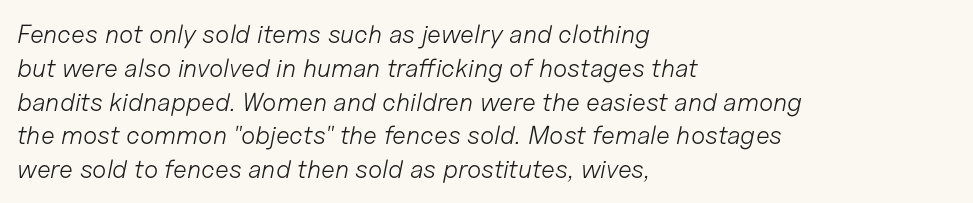
Caption: standard tracking, unaltered. Which margin do the lines hug? The left one — the right edge is uneven. Reading down the column, the eye jumps a familiar distance to each next line. Nothing heavy about these letters — not bold at all. Anything drawn beneath the words? Only blank space. The letters are slanted; this is an italic face.
